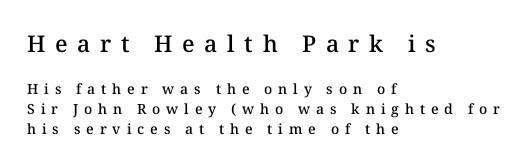
The image shows 23 px text type, upright; set left-aligned, normal line spacing (1.44x), unusually wide letter spacing (+0.42 em), not underlined; the first (top) block is 1.64x larger.
